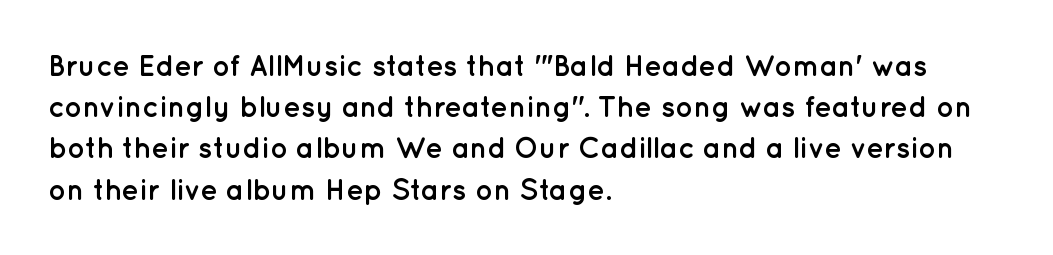
The image shows 29 px semibold sans-serif type, upright; set left-aligned, normal line spacing (1.42x), normal letter spacing, not underlined; low stroke contrast and a medium x-height.
